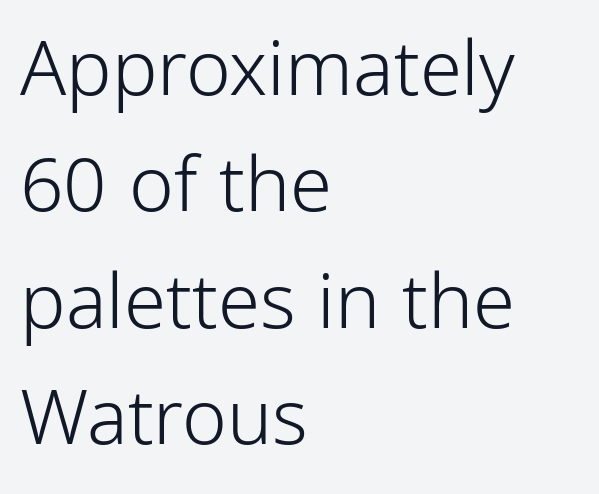
Q: Is the text bold? A: No.
Q: Is the text italic (slanted)? A: No, it is upright.
Q: Is the typeface a serif or a sans-serif typeface? A: Sans-serif.
Q: Is the text underlined? A: No.
Q: How is the paragraph aligned? A: Left-aligned.
Q: Is the spacing between letters normal or unusually wide? A: Normal.
Q: Is the spacing between lines tight, normal or loose? A: Normal.
Q: Width (condensed, normal, or wide)? A: Condensed.
Q: Stroke contrast? A: Low.
Q: x-height? A: Medium.
Q: Monospaced? A: No.
